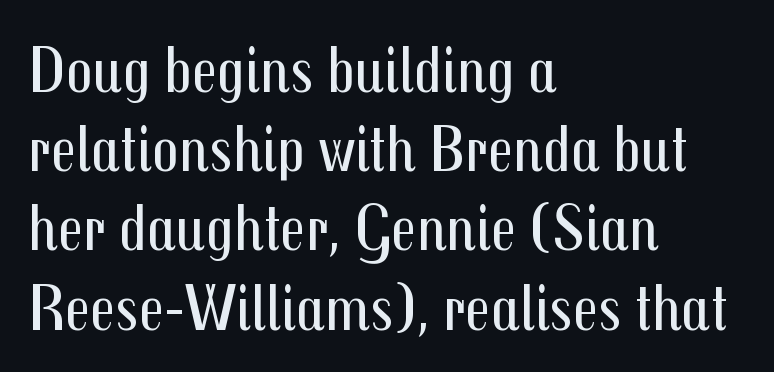
Q: Is the text bold? A: No.
Q: Is the text italic (slanted)? A: No, it is upright.
Q: Is the typeface a serif or a sans-serif typeface? A: Sans-serif.
Q: Is the text underlined? A: No.
Q: How is the paragraph aligned? A: Left-aligned.
Q: Is the spacing between letters normal or unusually wide? A: Normal.
Q: Width (condensed, normal, or wide)? A: Condensed.
Q: Stroke contrast? A: Medium.
Q: x-height? A: Medium.
Q: Monospaced? A: No.
